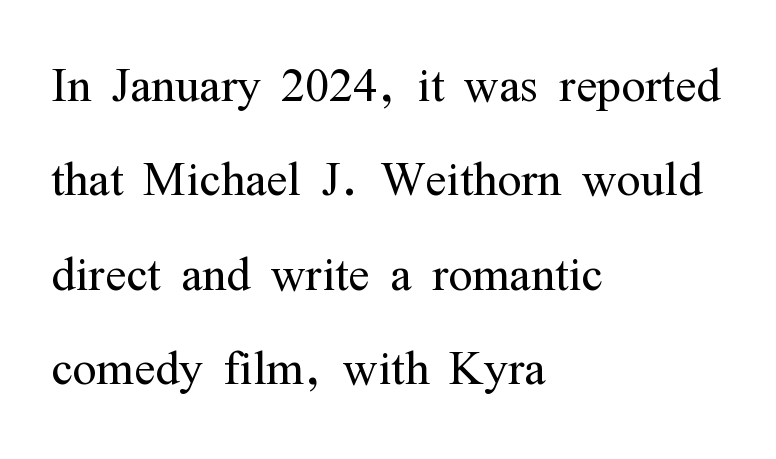
The image shows 63 px light, condensed serif type, upright; set left-aligned, normal line spacing (1.5x), normal letter spacing, not underlined; medium stroke contrast and a medium x-height.
